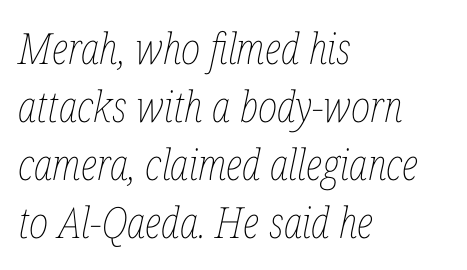
The image shows 43 px thin, condensed type, italic (leaning right); set left-aligned, normal line spacing (1.35x), normal letter spacing, not underlined; low stroke contrast and a medium x-height.
